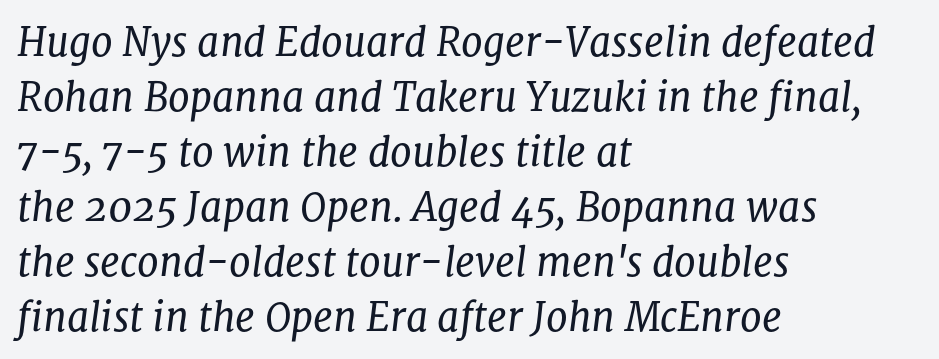
{"serif": "yes", "italic": "yes", "lean": "right", "slant_degrees": 8, "bold": "no", "weight": "regular", "width": "normal", "stroke_contrast": "low", "x_height": "medium", "monospaced": "no", "underline": "no", "align": "left", "line_spacing": "normal", "line_spacing_ratio": 1.41, "letter_spacing": "normal", "letter_spacing_em": 0.0, "glyph_px": 39}
